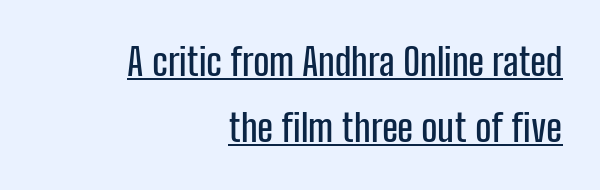
Emphasis is given by a line drawn under the lettering. Rendered with straight, roman letterforms. The line texture is even and compact thanks to regular tracking. Letterform terminals end flat and unadorned throughout the passage.
